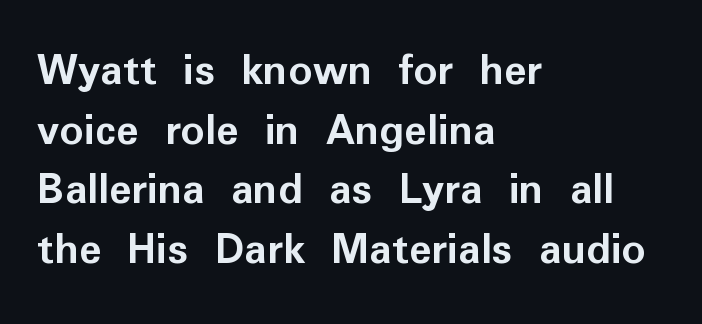
The image shows 47 px semibold sans-serif type, upright; set left-aligned, normal line spacing (1.27x), normal letter spacing, not underlined; low stroke contrast and a medium x-height.
